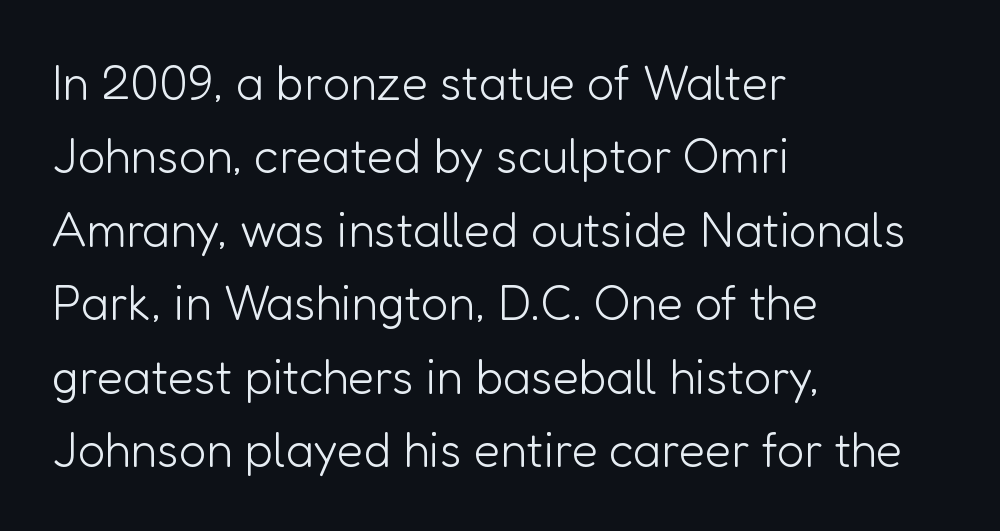
Q: Is the text bold? A: No.
Q: Is the text italic (slanted)? A: No, it is upright.
Q: Is the typeface a serif or a sans-serif typeface? A: Sans-serif.
Q: Is the text underlined? A: No.
Q: How is the paragraph aligned? A: Left-aligned.
Q: Is the spacing between letters normal or unusually wide? A: Normal.
Q: Is the spacing between lines tight, normal or loose? A: Normal.
Q: Width (condensed, normal, or wide)? A: Normal.
Q: Stroke contrast? A: Low.
Q: x-height? A: Medium.
Q: Monospaced? A: No.
